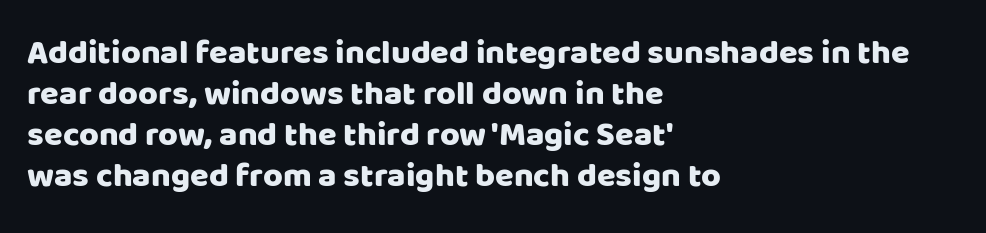
{"serif": "no", "italic": "no", "width": "normal", "stroke_contrast": "low", "x_height": "large", "monospaced": "no", "underline": "no", "align": "left", "line_spacing_ratio": 1.21, "letter_spacing": "normal", "letter_spacing_em": 0.0, "glyph_px": 34}
